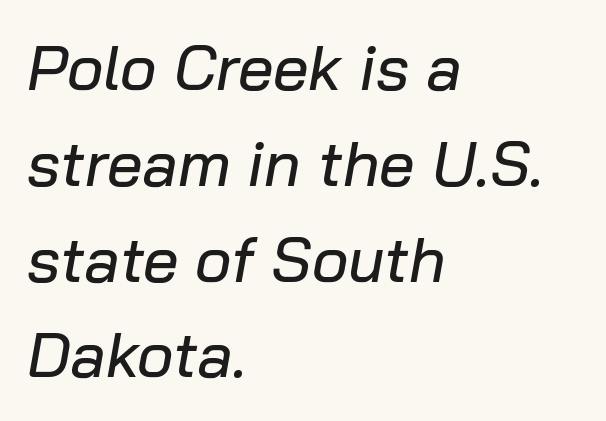
Q: Is the text italic (slanted)? A: Yes, it leans right by about 10 degrees.
Q: Is the text underlined? A: No.
Q: How is the paragraph aligned? A: Left-aligned.
Q: Is the spacing between letters normal or unusually wide? A: Normal.
Q: Is the spacing between lines tight, normal or loose? A: Normal.
Q: Width (condensed, normal, or wide)? A: Normal.
Q: Stroke contrast? A: Low.
Q: x-height? A: Medium.
Q: Monospaced? A: No.
